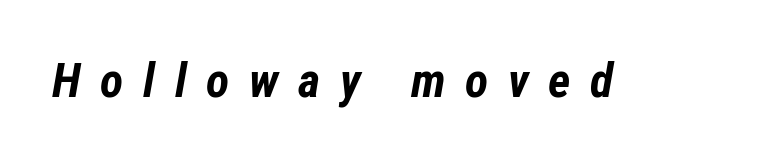
The tracking jumps out immediately: characters are airy and widely separated. Type without underlining. These lines are rendered in a variable-pitch font. Does the weight exceed regular? Yes, all the way to bold. Slanted lettering throughout.
